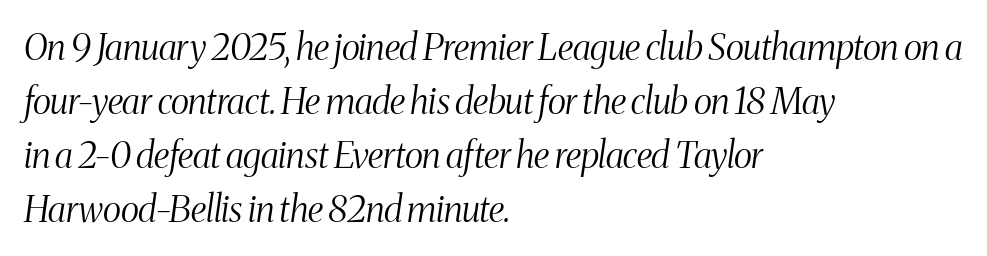
Emphasis-style slanted type is in use. No extra tracking has been applied to these lines. Character widths vary here, with narrow letters taking less room than wide ones. The string is rendered with underlining switched off.
